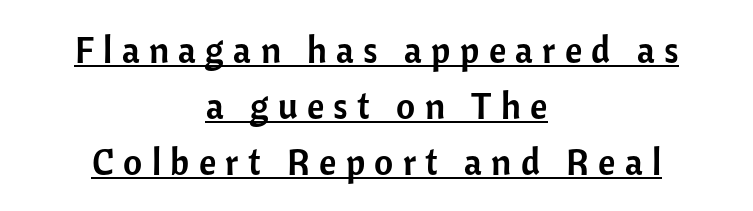
{"serif": "no", "italic": "no", "width": "normal", "stroke_contrast": "low", "x_height": "medium", "monospaced": "no", "underline": "yes", "align": "center", "line_spacing": "normal", "line_spacing_ratio": 1.51, "letter_spacing": "wide", "letter_spacing_em": 0.25, "glyph_px": 37}
